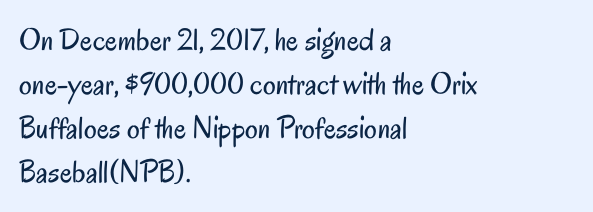
The image shows 32 px regular-weight, condensed sans-serif type, upright; set left-aligned, normal line spacing (1.37x), normal letter spacing, not underlined; low stroke contrast and a small x-height.
